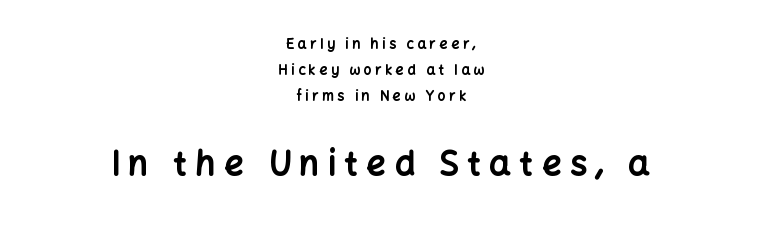
{"serif": "no", "italic": "no", "bold": "yes", "weight": "bold", "width": "normal", "stroke_contrast": "low", "x_height": "medium", "monospaced": "no", "underline": "no", "align": "center", "line_spacing_ratio": 1.86, "letter_spacing": "wide", "letter_spacing_em": 0.25, "larger_block": "second", "size_ratio": 2.43, "glyph_px": 34}
